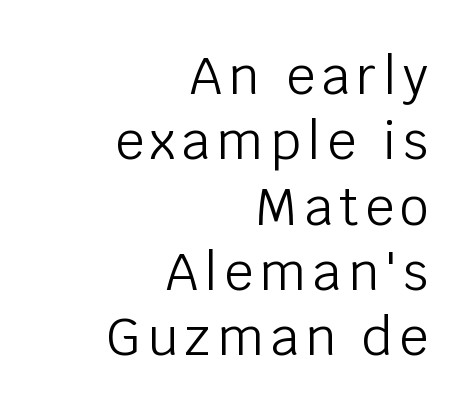
The image shows 51 px light sans-serif type, upright; set right-aligned, normal line spacing (1.28x), not underlined; low stroke contrast and a large x-height.
